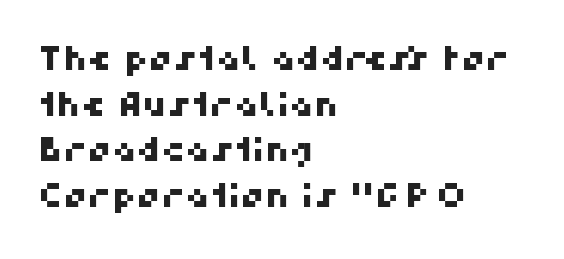
The image shows 34 px sans-serif type; set left-aligned, normal line spacing (1.34x), normal letter spacing, not underlined; high stroke contrast and a medium x-height.
